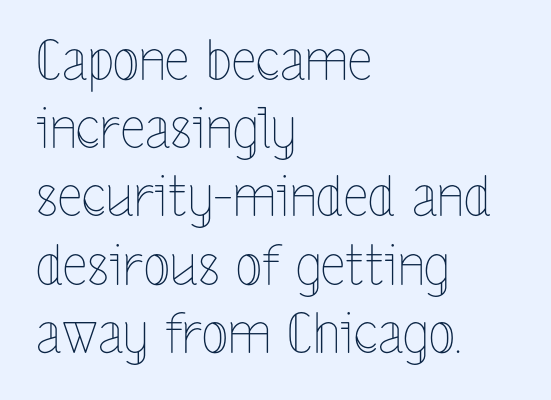
{"italic": "no", "bold": "no", "weight": "thin", "width": "condensed", "x_height": "medium", "monospaced": "no", "underline": "no", "align": "left", "line_spacing_ratio": 1.24, "letter_spacing": "normal", "letter_spacing_em": 0.0, "glyph_px": 55}
